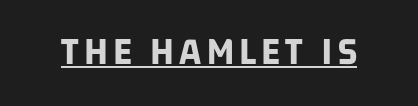
The image shows 40 px bold, condensed sans-serif type; set underlined; low stroke contrast and a large x-height.
